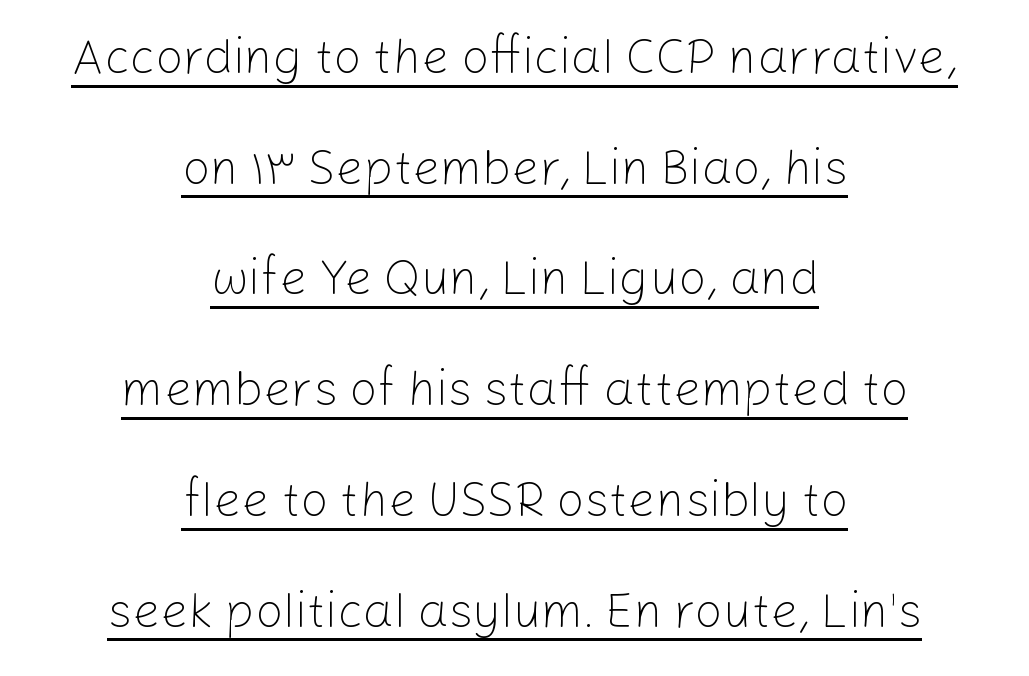
{"serif": "no", "italic": "no", "bold": "no", "weight": "light", "width": "normal", "stroke_contrast": "low", "x_height": "medium", "monospaced": "no", "underline": "yes", "align": "center", "line_spacing": "loose", "line_spacing_ratio": 2.26, "letter_spacing": "normal", "letter_spacing_em": 0.0, "glyph_px": 49}
